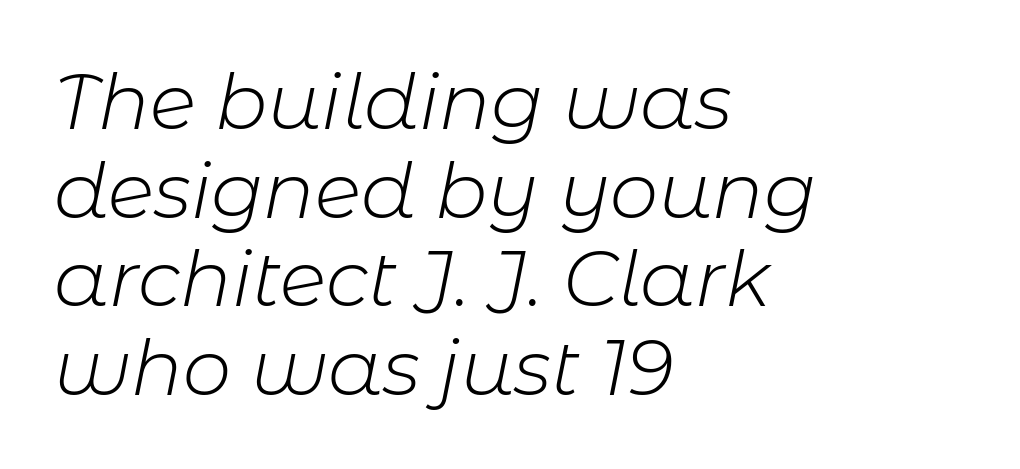
{"italic": "yes", "lean": "right", "slant_degrees": 11, "bold": "no", "weight": "light", "width": "normal", "stroke_contrast": "low", "x_height": "medium", "monospaced": "no", "underline": "no", "align": "left", "line_spacing": "tight", "line_spacing_ratio": 1.15, "letter_spacing": "normal", "letter_spacing_em": 0.0, "glyph_px": 77}
